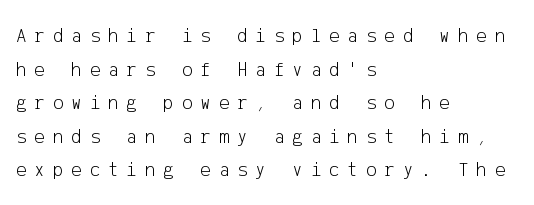
{"italic": "no", "bold": "no", "underline": "no", "align": "left", "line_spacing": "normal", "line_spacing_ratio": 1.68, "letter_spacing": "wide", "letter_spacing_em": 0.39, "glyph_px": 20}
